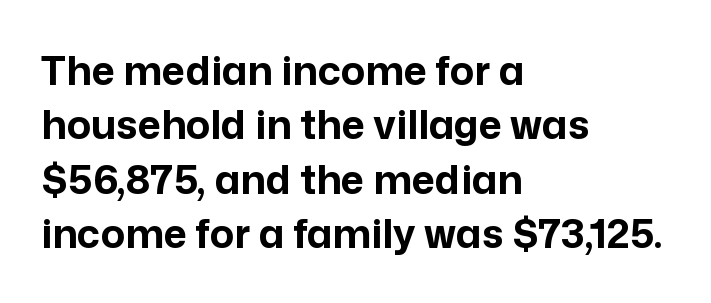
The image shows 40 px bold sans-serif type, upright; set left-aligned, normal line spacing (1.36x), normal letter spacing, not underlined; low stroke contrast and a medium x-height.
